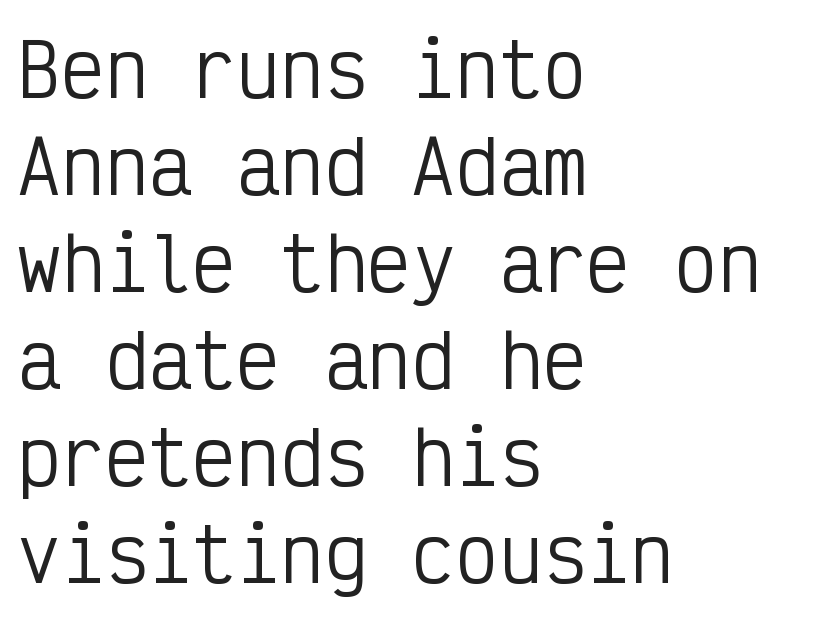
The image shows 73 px regular-weight, condensed sans-serif type, upright, monospaced; set left-aligned, normal line spacing (1.33x), normal letter spacing, not underlined; low stroke contrast and a medium x-height.
